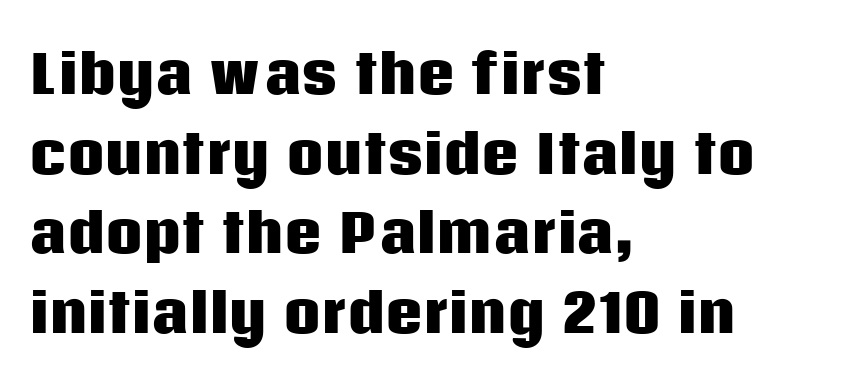
Q: Is the text bold? A: Yes.
Q: Is the text italic (slanted)? A: No, it is upright.
Q: Is the typeface a serif or a sans-serif typeface? A: Sans-serif.
Q: Is the text underlined? A: No.
Q: How is the paragraph aligned? A: Left-aligned.
Q: Is the spacing between letters normal or unusually wide? A: Normal.
Q: Is the spacing between lines tight, normal or loose? A: Normal.
Q: Width (condensed, normal, or wide)? A: Normal.
Q: Stroke contrast? A: Low.
Q: x-height? A: Large.
Q: Monospaced? A: No.
